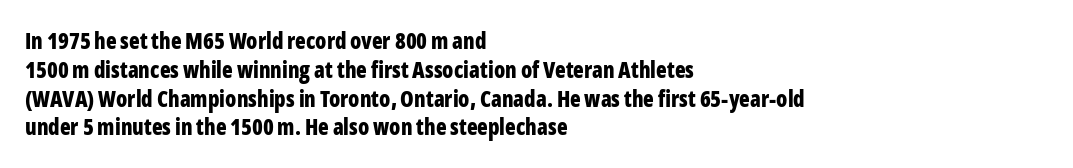
{"italic": "no", "bold": "yes", "underline": "no", "align": "left", "line_spacing": "normal", "line_spacing_ratio": 1.31, "letter_spacing": "normal", "letter_spacing_em": 0.0, "glyph_px": 22}
